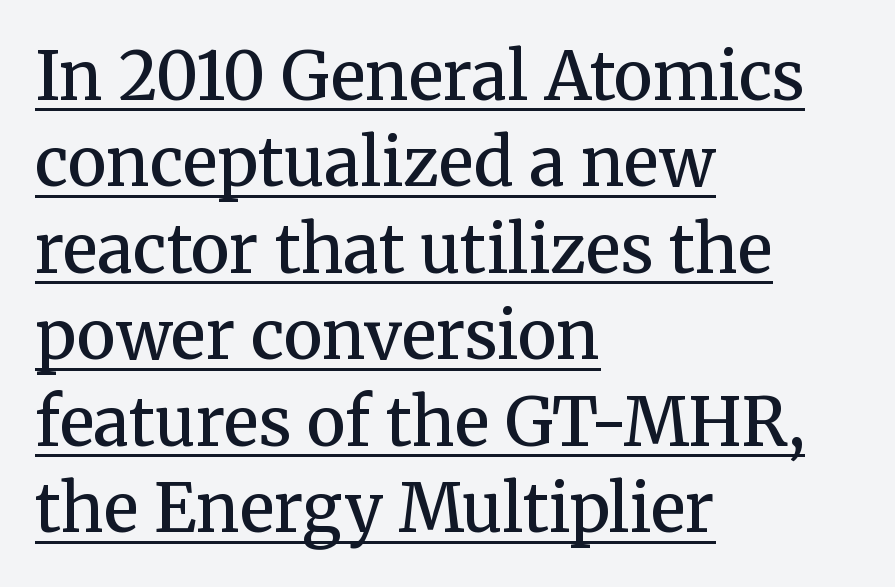
This block has exactly the height ordinary leading produces. Note: serifs present on the glyphs. Character widths vary here, with narrow letters taking less room than wide ones. Every row of glyphs begins at an identical x-position on the left. Stroke thickness is moderately raised; the sample reads as semibold.
